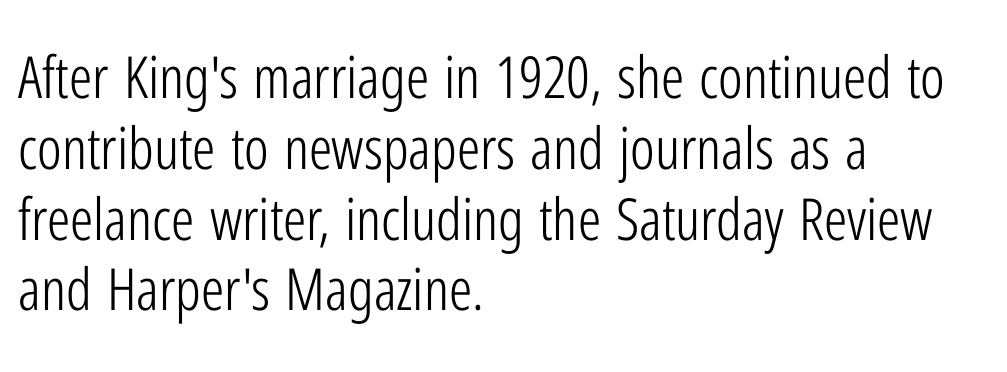
A bare baseline throughout the passage. The passage is arranged the way most books set body copy — flush left. Spacing verdict: proportional, widths tailored to each character. This sample uses an upright cut, with every glyph sitting square on the baseline.
